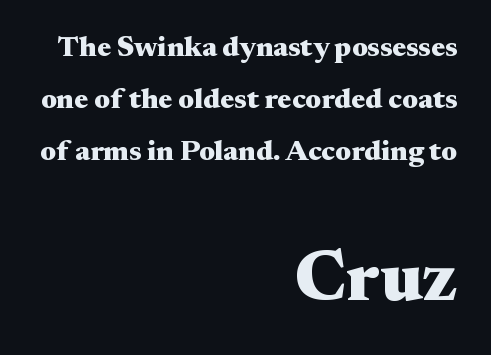
Q: Is the text bold? A: Yes.
Q: Is the text italic (slanted)? A: No, it is upright.
Q: Is the typeface a serif or a sans-serif typeface? A: Serif.
Q: Is the text underlined? A: No.
Q: How is the paragraph aligned? A: Right-aligned.
Q: Is the spacing between letters normal or unusually wide? A: Normal.
Q: Which block of text is set in a larger size, the first (top) or the second (bottom)? A: The second (bottom) one.
Q: Width (condensed, normal, or wide)? A: Wide.
Q: Stroke contrast? A: Medium.
Q: x-height? A: Small.
Q: Monospaced? A: No.
